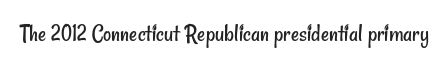
The image shows 25 px text type; set normal letter spacing, not underlined.
